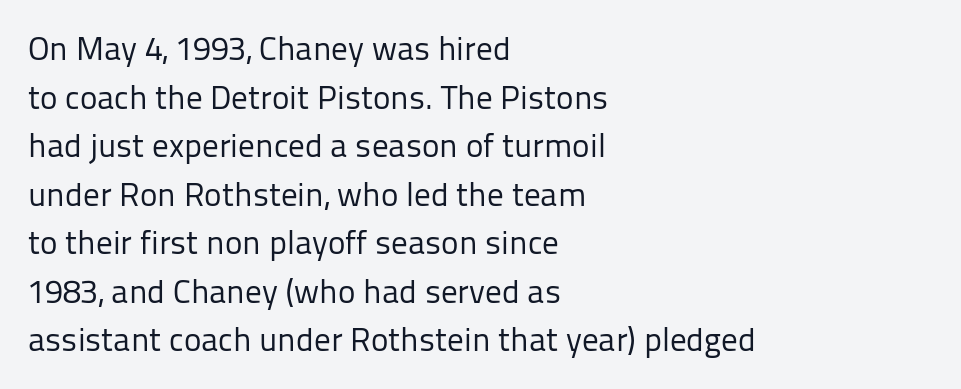
The image shows 33 px regular-weight sans-serif type, upright; set left-aligned, normal line spacing (1.47x), normal letter spacing, not underlined; low stroke contrast and a medium x-height.
